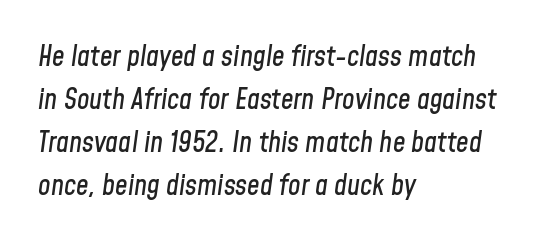
The paragraph has a hard left edge and a soft right edge. What's the leading like? Ordinary, nothing unusual. The type is set solid horizontally, with unmodified tracking. When letters slant like this, we call the style italic. Looks like regular typesetting: each glyph gets only the width it needs.
